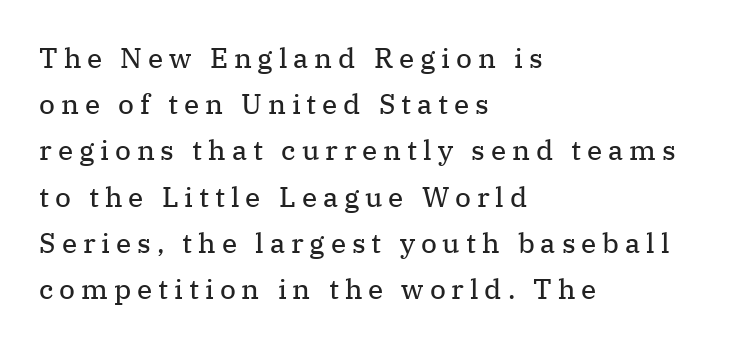
Tall strokes in this sample are plumb rather than angled. Lines of text with bare space underneath. This sample is left-justified, so line endings fall wherever the words run out. The weight would be labelled regular, book, light, or lighter still. Glyph-to-glyph distance is far greater than everyday printed text. You can tell from the footed stems that serif type was used.
